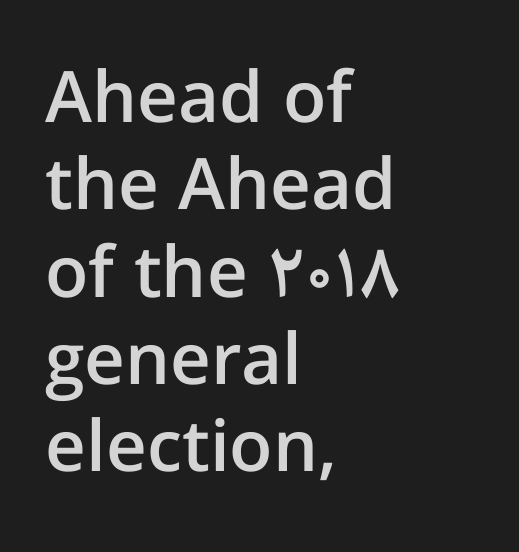
{"serif": "no", "italic": "no", "bold": "semi", "weight": "semibold", "width": "normal", "stroke_contrast": "low", "x_height": "medium", "monospaced": "no", "underline": "no", "align": "left", "line_spacing_ratio": 1.23, "letter_spacing": "normal", "letter_spacing_em": 0.0, "glyph_px": 71}
